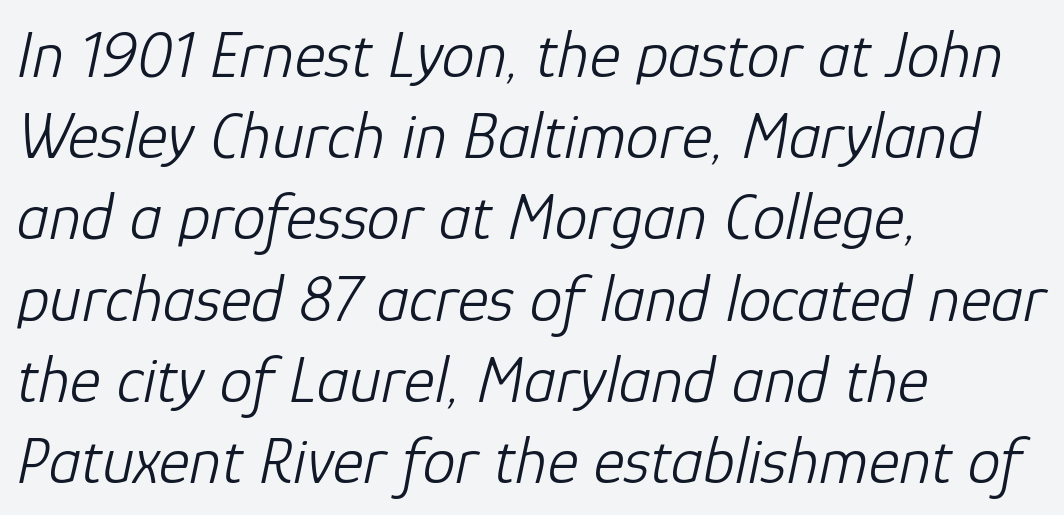
The passage shown leans; its letterforms are oblique. You could not count columns in this text — the font is proportionally spaced. Glance below the letters and you will spot only blank space. Think standard paragraph weight, or any step lighter than that.
